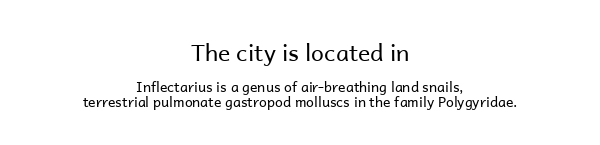
No italicization has been applied; the sample stays upright. Honestly, the rows look squashed on top of each other. The passage is arranged like a title page — every line centered. Anything drawn beneath the words? Only blank space. Summary of weight: not heavy and not bold. Tracking value appears to be zero — textbook default spacing.
